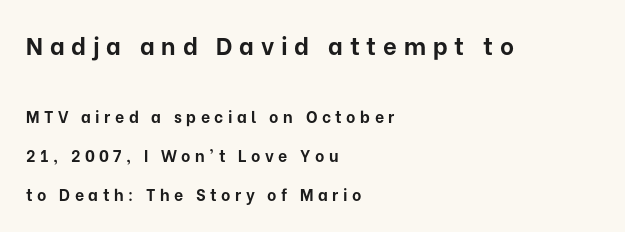
The image shows 24 px bold type, upright; set left-aligned, loose line spacing (2.42x), unusually wide letter spacing (+0.28 em), not underlined; the first (top) block is 1.5x larger.
